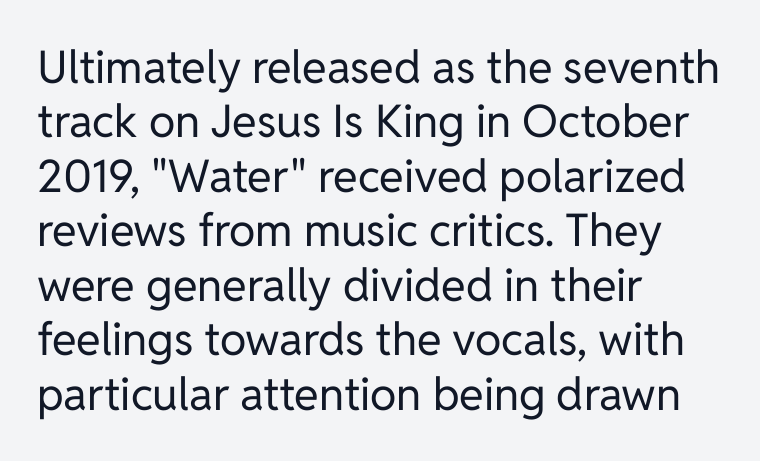
The image shows 45 px regular-weight sans-serif type, upright; set left-aligned, line spacing 1.21x, normal letter spacing, not underlined; low stroke contrast and a medium x-height.
